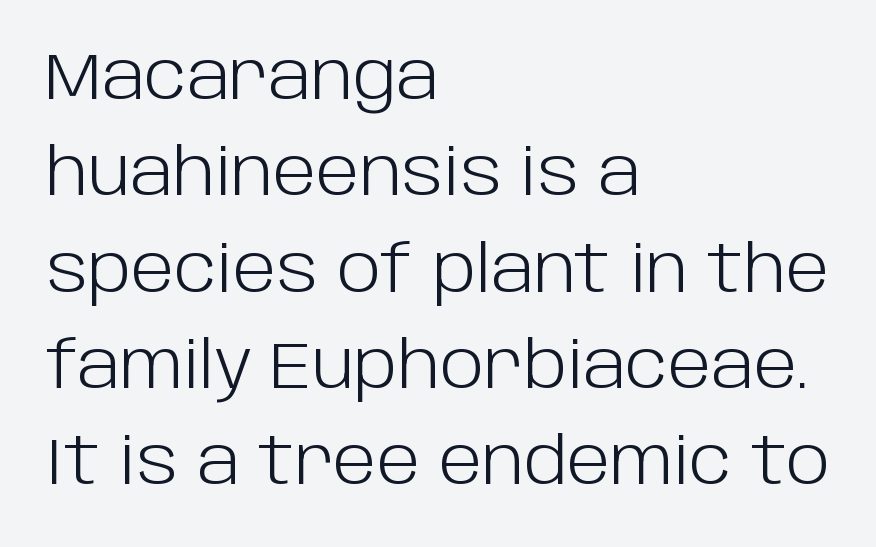
Q: Is the text bold? A: No.
Q: Is the text italic (slanted)? A: No, it is upright.
Q: Is the typeface a serif or a sans-serif typeface? A: Sans-serif.
Q: Is the text underlined? A: No.
Q: How is the paragraph aligned? A: Left-aligned.
Q: Is the spacing between letters normal or unusually wide? A: Normal.
Q: Is the spacing between lines tight, normal or loose? A: Normal.
Q: Width (condensed, normal, or wide)? A: Normal.
Q: Stroke contrast? A: Low.
Q: x-height? A: Large.
Q: Monospaced? A: No.
